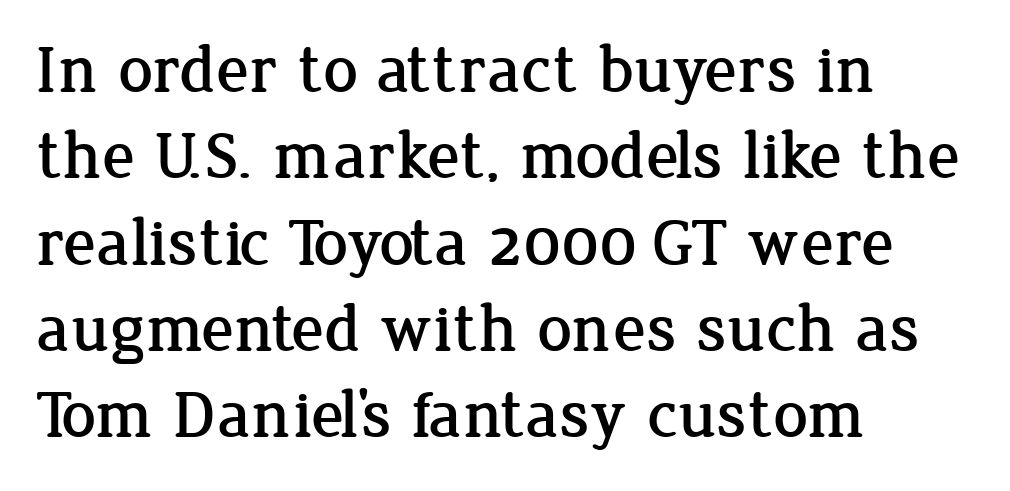
{"serif": "yes", "italic": "no", "width": "normal", "stroke_contrast": "low", "x_height": "medium", "monospaced": "no", "underline": "no", "align": "left", "line_spacing": "normal", "line_spacing_ratio": 1.27, "letter_spacing": "normal", "letter_spacing_em": 0.0, "glyph_px": 68}
